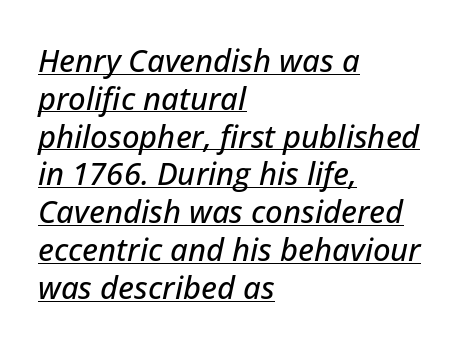
The image shows 31 px text type, italic (leaning right); set left-aligned, line spacing 1.22x, normal letter spacing, underlined; low stroke contrast and a medium x-height.
